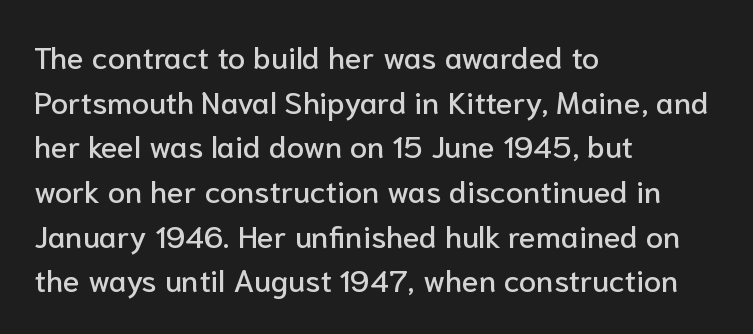
The image shows 31 px sans-serif type, upright; set left-aligned, normal line spacing (1.44x), normal letter spacing, not underlined; low stroke contrast and a medium x-height.
